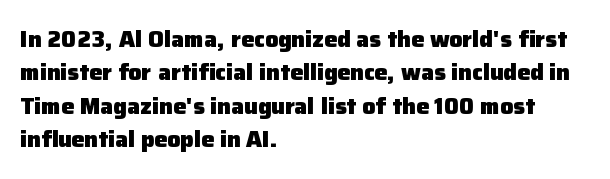
Every letter is thick-stroked: bold, no question. The space directly below the letters is spotless. How would I describe the line gaps? Plain and ordinary. A classic flush-left, rag-right setting is used for this passage. The specimen reads as upright at a glance.
